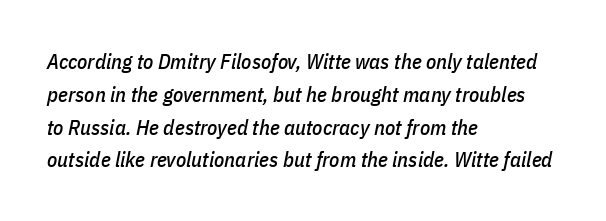
These lines keep a tight, regular rhythm from letter to letter. Vertically, the passage feels balanced, rows spaced as you'd expect. One-word summary of the alignment: left. Slant detected: the letters are inclined. Lines of text with bare space underneath.
